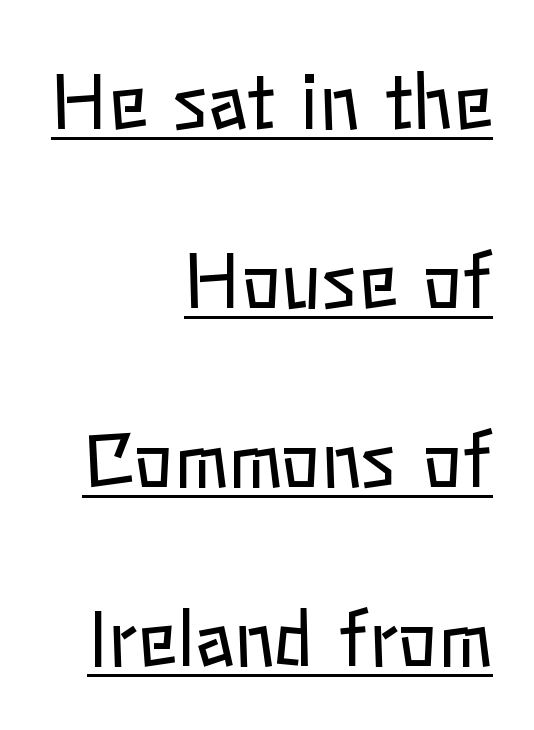
{"italic": "no", "bold": "no", "weight": "regular", "width": "normal", "stroke_contrast": "low", "x_height": "medium", "monospaced": "no", "underline": "yes", "align": "right", "line_spacing": "loose", "line_spacing_ratio": 2.42, "letter_spacing": "normal", "letter_spacing_em": 0.0, "glyph_px": 74}
